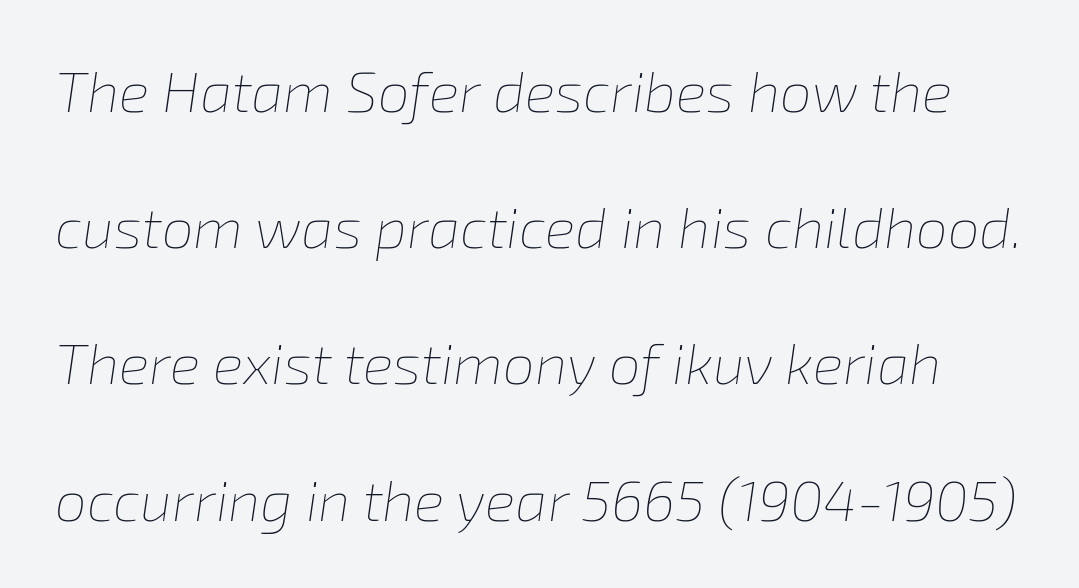
The image shows 57 px thin type, italic (leaning right); set loose line spacing (2.39x), normal letter spacing, not underlined; low stroke contrast and a medium x-height.
